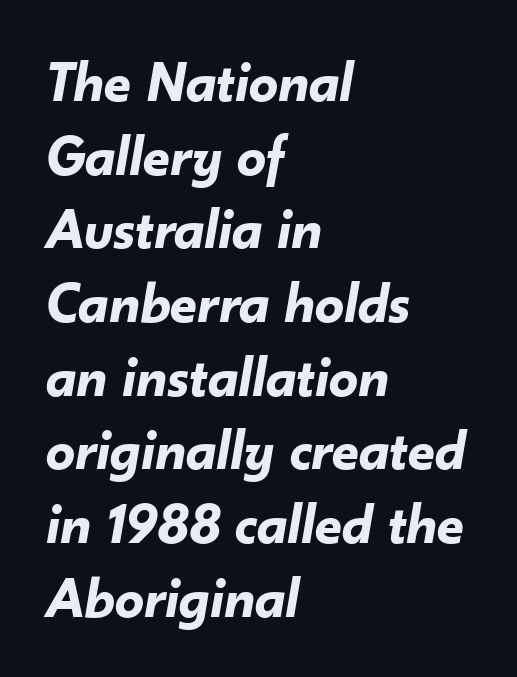
The image shows 58 px bold type, italic (leaning right); set left-aligned, normal line spacing (1.27x), normal letter spacing, not underlined; low stroke contrast and a small x-height.
